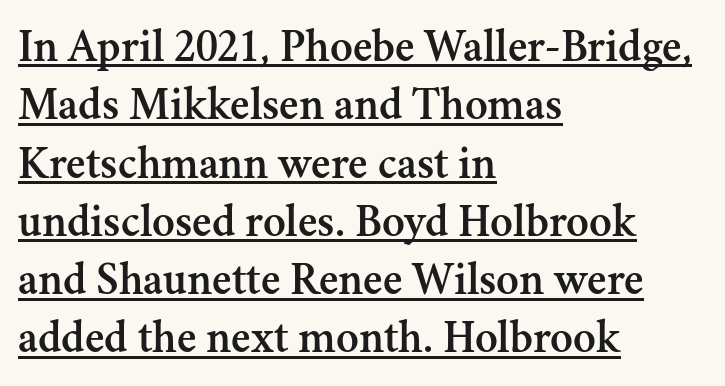
How are the letters spaced? Ordinarily, with no added tracking. The rendered words wear a rule along their underside. Note: serifs present on the glyphs. Vertical strokes here are truly vertical.
